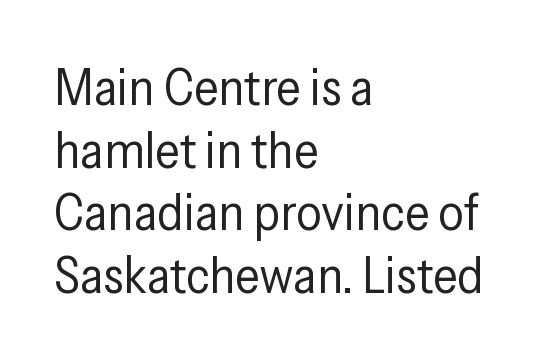
Line starts are locked; line ends wander. In terms of letterspacing, this is plain default setting. Heft: none added — not bold. Letterform terminals end flat and unadorned throughout the passage.
